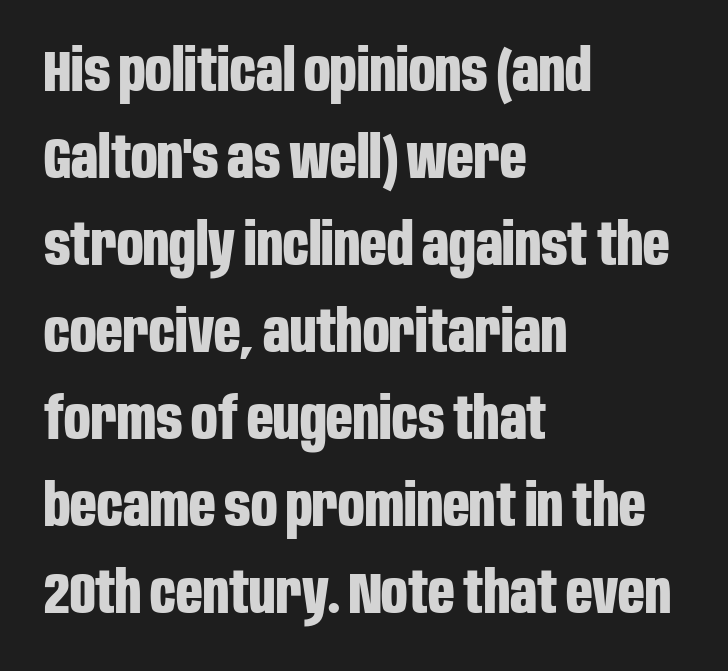
{"serif": "no", "italic": "no", "bold": "yes", "weight": "bold", "width": "condensed", "stroke_contrast": "low", "x_height": "large", "monospaced": "no", "underline": "no", "align": "left", "line_spacing": "normal", "line_spacing_ratio": 1.5, "letter_spacing": "normal", "letter_spacing_em": 0.0, "glyph_px": 58}
